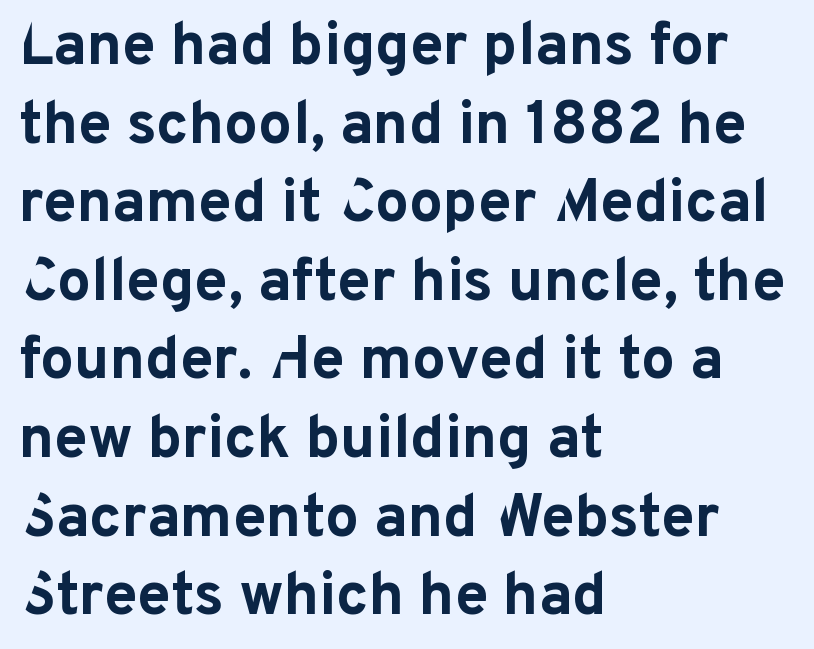
This is the regular roman posture of the typeface. Is the letter spacing exaggerated? No — it looks like the ordinary default. Regarding leading, the lines here are spaced in the standard way. Does the weight exceed regular? Yes, all the way to bold. Decoration check: the copy has no underline. To sum up the face: it is a sans, with no serifs.
